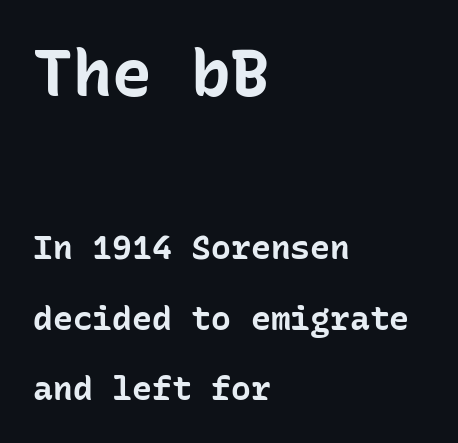
Q: Is the text bold? A: Yes.
Q: Is the text italic (slanted)? A: No, it is upright.
Q: Is the typeface a serif or a sans-serif typeface? A: Sans-serif.
Q: Is the text underlined? A: No.
Q: How is the paragraph aligned? A: Left-aligned.
Q: Is the spacing between letters normal or unusually wide? A: Normal.
Q: Is the spacing between lines tight, normal or loose? A: Loose.
Q: Which block of text is set in a larger size, the first (top) or the second (bottom)? A: The first (top) one.
Q: Width (condensed, normal, or wide)? A: Normal.
Q: Stroke contrast? A: Low.
Q: x-height? A: Medium.
Q: Monospaced? A: Yes.
